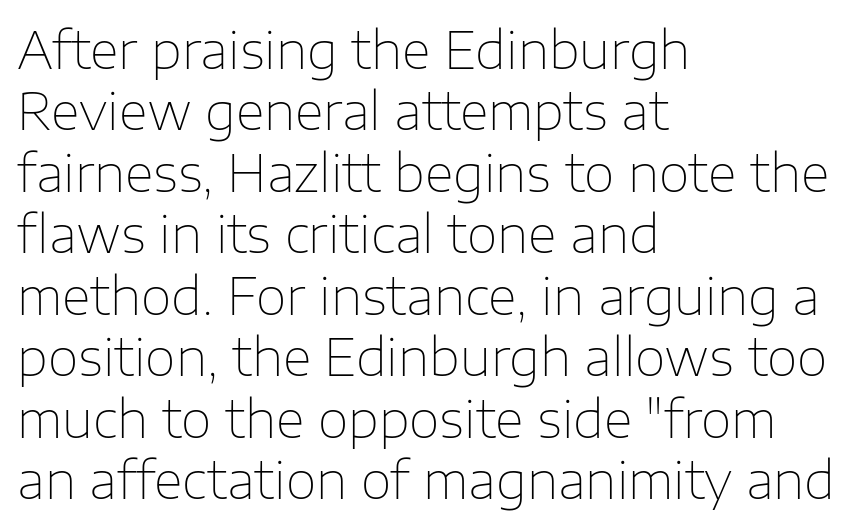
A typesetter would call this proportional, since set widths differ per character. Stem width sits at or under what a default text font uses. The passage shown is not underscored anywhere. A student would call this left alignment; a typographer would say flush left, rag right. Spacing between characters is what you'd get straight out of the box. Classification — sans serif.
